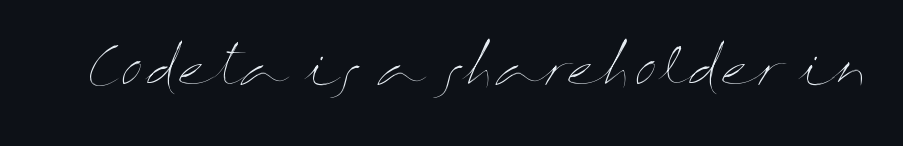
Q: Is the text bold? A: No.
Q: Is the text italic (slanted)? A: Yes.
Q: Is the text underlined? A: No.
Q: Is the spacing between letters normal or unusually wide? A: Normal.
Q: Width (condensed, normal, or wide)? A: Wide.
Q: Stroke contrast? A: Medium.
Q: x-height? A: Medium.
Q: Monospaced? A: No.
